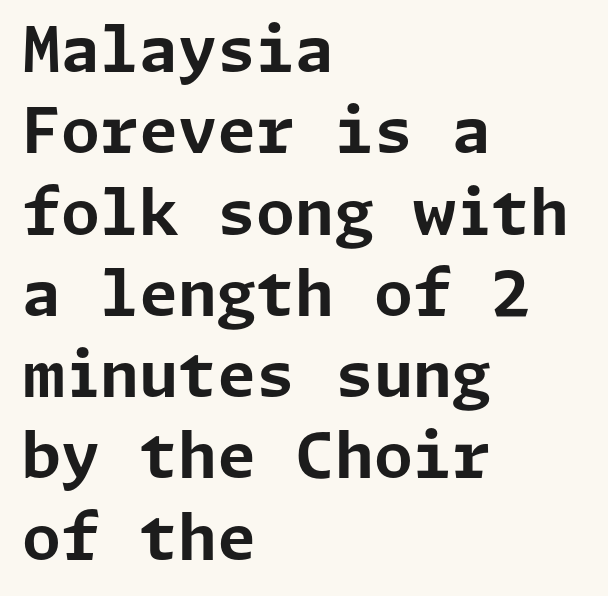
Q: Is the text bold? A: Yes.
Q: Is the text italic (slanted)? A: No, it is upright.
Q: Is the typeface a serif or a sans-serif typeface? A: Sans-serif.
Q: Is the text underlined? A: No.
Q: How is the paragraph aligned? A: Left-aligned.
Q: Is the spacing between letters normal or unusually wide? A: Normal.
Q: Is the spacing between lines tight, normal or loose? A: Normal.
Q: Width (condensed, normal, or wide)? A: Normal.
Q: Stroke contrast? A: Low.
Q: x-height? A: Medium.
